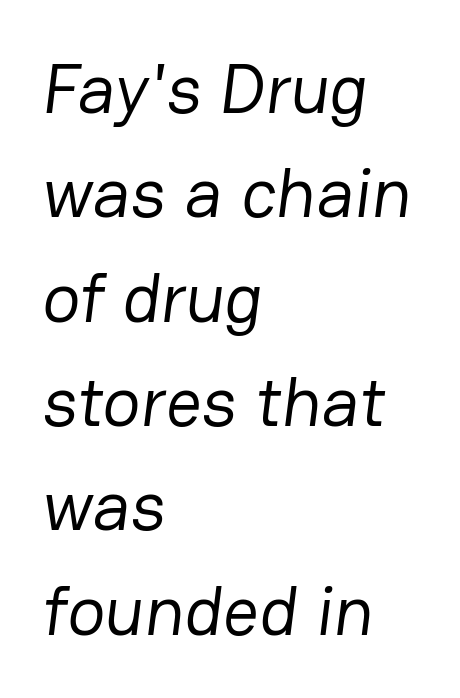
{"serif": "no", "bold": "no", "weight": "regular", "width": "normal", "stroke_contrast": "low", "x_height": "medium", "monospaced": "no", "underline": "no", "align": "left", "line_spacing": "normal", "line_spacing_ratio": 1.47, "letter_spacing": "normal", "letter_spacing_em": 0.0, "glyph_px": 71}
